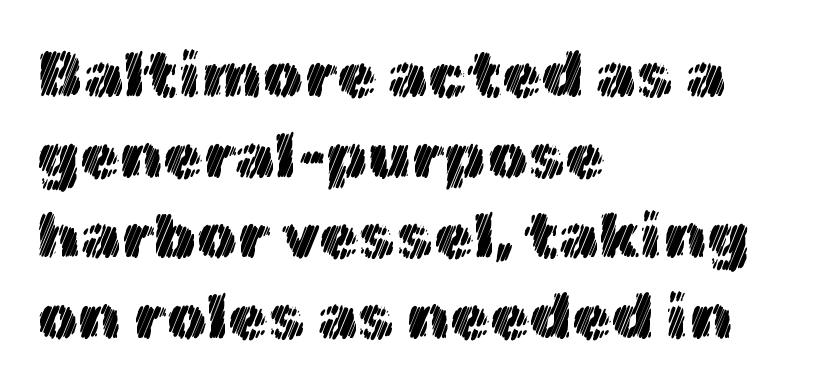
Q: Is the text italic (slanted)? A: No, it is upright.
Q: Is the text underlined? A: No.
Q: How is the paragraph aligned? A: Left-aligned.
Q: Is the spacing between letters normal or unusually wide? A: Normal.
Q: Is the spacing between lines tight, normal or loose? A: Normal.
Q: Width (condensed, normal, or wide)? A: Normal.
Q: x-height? A: Medium.
Q: Monospaced? A: No.
